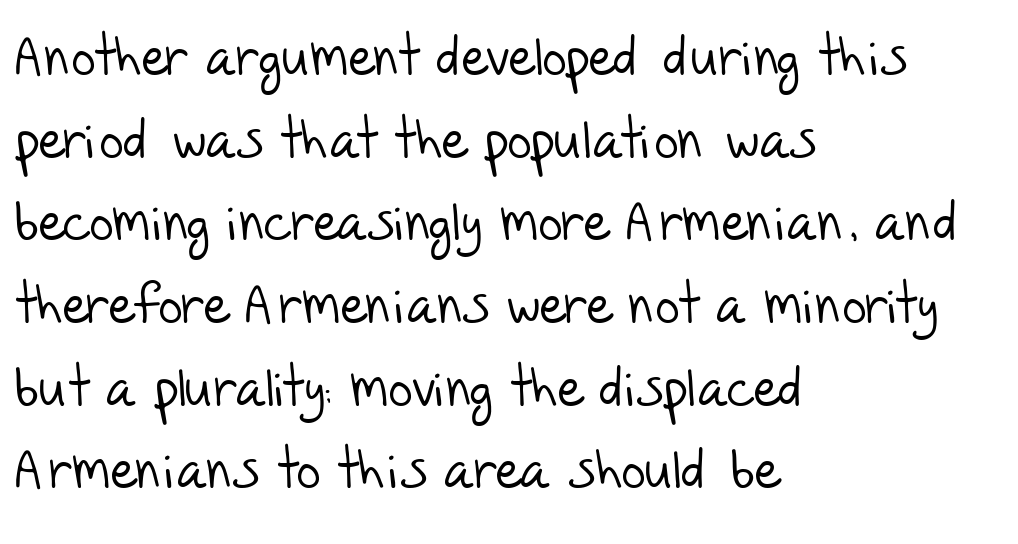
All the whitespace from short lines collects on the right. You could not count columns in this text — the font is proportionally spaced. Baseline-to-baseline distance is the conventional proportion of letter height. The space beneath each line is pristine and unruled.
